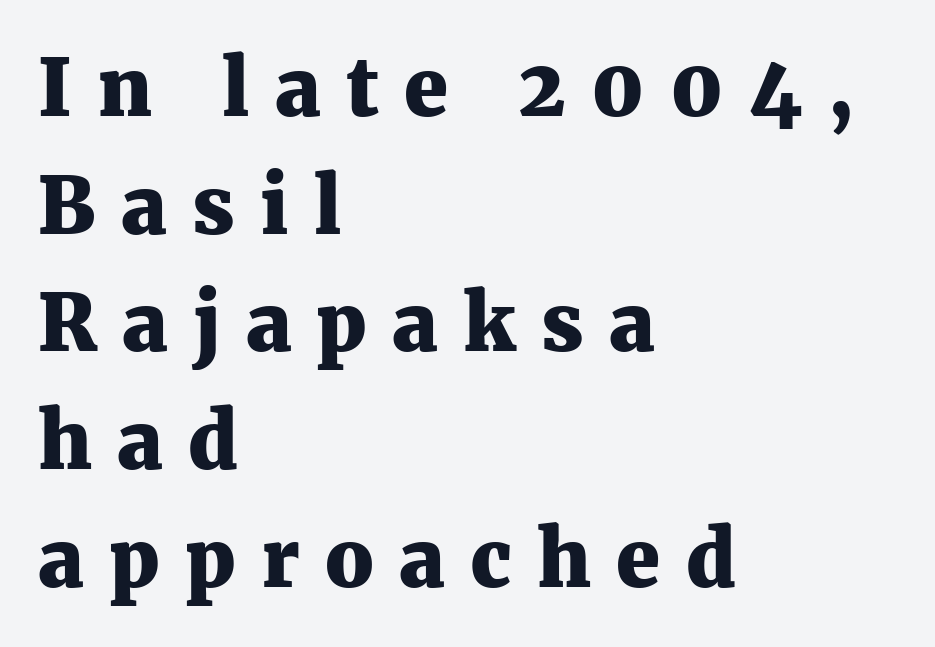
The image shows 79 px heavy serif type, upright; set left-aligned, normal line spacing (1.49x), unusually wide letter spacing (+0.32 em), not underlined; medium stroke contrast and a medium x-height.
